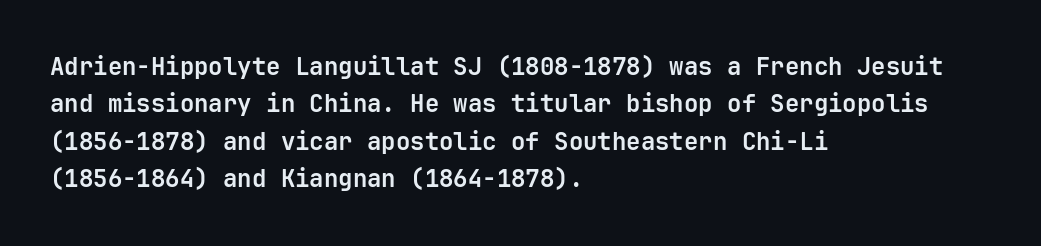
Q: Is the text bold? A: Yes.
Q: Is the text italic (slanted)? A: No, it is upright.
Q: Is the text underlined? A: No.
Q: How is the paragraph aligned? A: Left-aligned.
Q: Is the spacing between letters normal or unusually wide? A: Normal.
Q: Is the spacing between lines tight, normal or loose? A: Normal.
